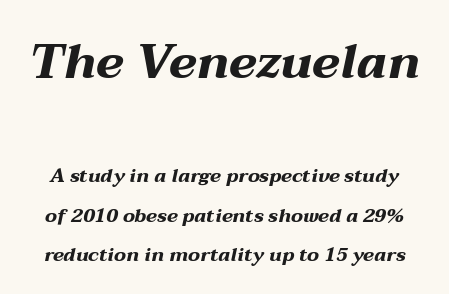
Q: Is the text bold? A: Yes.
Q: Is the text italic (slanted)? A: Yes, it leans right by about 12 degrees.
Q: Is the text underlined? A: No.
Q: Is the spacing between letters normal or unusually wide? A: Normal.
Q: Is the spacing between lines tight, normal or loose? A: Loose.
Q: Which block of text is set in a larger size, the first (top) or the second (bottom)? A: The first (top) one.
Q: Width (condensed, normal, or wide)? A: Wide.
Q: Stroke contrast? A: Medium.
Q: x-height? A: Medium.
Q: Monospaced? A: No.
